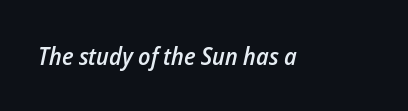
{"italic": "yes", "lean": "right", "slant_degrees": 12, "bold": "semi", "underline": "no", "letter_spacing": "normal", "letter_spacing_em": 0.0, "glyph_px": 25}
